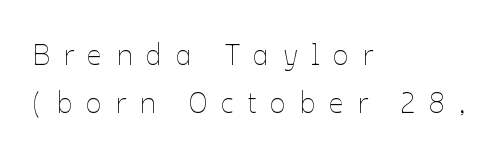
Q: Is the text bold? A: No.
Q: Is the text italic (slanted)? A: No, it is upright.
Q: Is the text underlined? A: No.
Q: How is the paragraph aligned? A: Left-aligned.
Q: Is the spacing between letters normal or unusually wide? A: Unusually wide.
Q: Is the spacing between lines tight, normal or loose? A: Normal.
Q: Width (condensed, normal, or wide)? A: Normal.
Q: Stroke contrast? A: Low.
Q: x-height? A: Medium.
Q: Monospaced? A: No.
